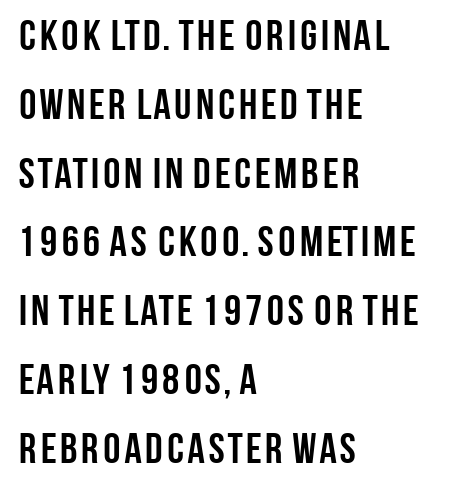
Q: Is the text bold? A: Yes.
Q: Is the text italic (slanted)? A: No, it is upright.
Q: Is the typeface a serif or a sans-serif typeface? A: Sans-serif.
Q: Is the text underlined? A: No.
Q: How is the paragraph aligned? A: Left-aligned.
Q: Is the spacing between letters normal or unusually wide? A: Normal.
Q: Is the spacing between lines tight, normal or loose? A: Normal.
Q: Width (condensed, normal, or wide)? A: Condensed.
Q: Stroke contrast? A: Low.
Q: x-height? A: Large.
Q: Monospaced? A: No.
